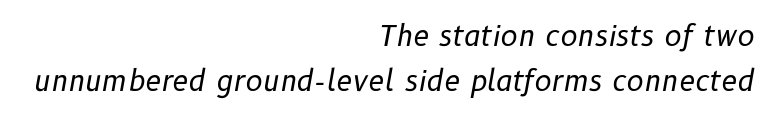
Q: Is the text bold? A: No.
Q: Is the text italic (slanted)? A: Yes, it leans right by about 10 degrees.
Q: Is the text underlined? A: No.
Q: How is the paragraph aligned? A: Right-aligned.
Q: Is the spacing between letters normal or unusually wide? A: Normal.
Q: Is the spacing between lines tight, normal or loose? A: Normal.
Q: Width (condensed, normal, or wide)? A: Normal.
Q: Stroke contrast? A: Low.
Q: x-height? A: Medium.
Q: Monospaced? A: No.
